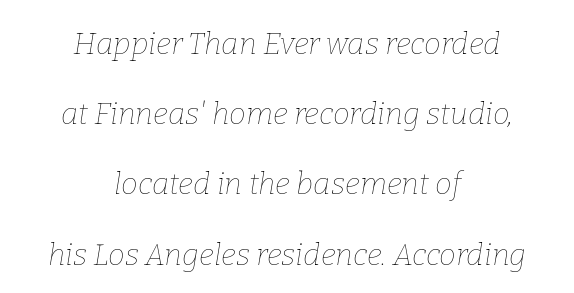
The image shows 30 px thin type, italic (leaning right); set centered, loose line spacing (2.34x), normal letter spacing, not underlined; low stroke contrast and a medium x-height.
